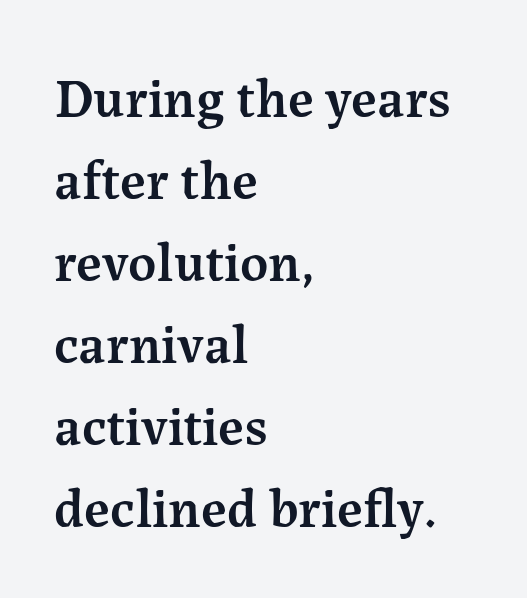
The compositor pushed each line to the left boundary. The characters display serif detailing at their extremities. Evenly set lines give the paragraph a standard silhouette. Posture: vertical.
